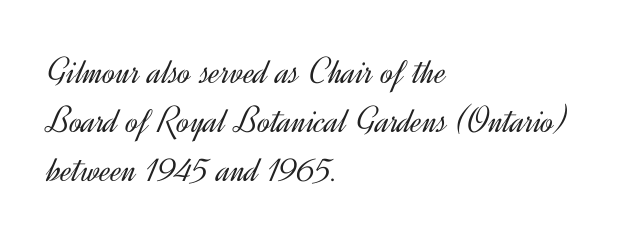
Q: Is the text bold? A: No.
Q: Is the text italic (slanted)? A: Yes.
Q: Is the typeface a serif or a sans-serif typeface? A: Sans-serif.
Q: Is the text underlined? A: No.
Q: How is the paragraph aligned? A: Left-aligned.
Q: Is the spacing between letters normal or unusually wide? A: Normal.
Q: Is the spacing between lines tight, normal or loose? A: Normal.
Q: Width (condensed, normal, or wide)? A: Normal.
Q: x-height? A: Small.
Q: Monospaced? A: No.
